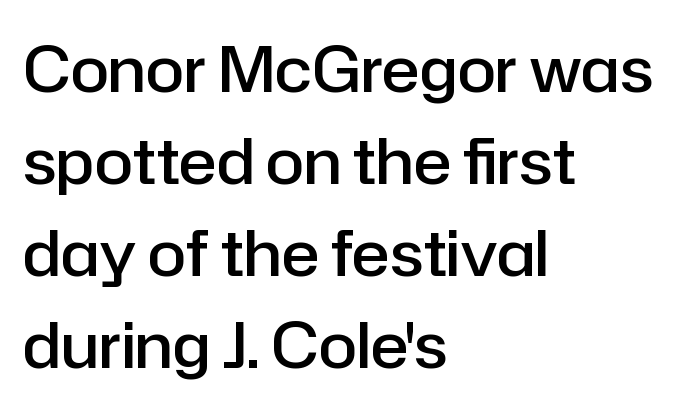
Q: Is the text bold? A: Semi-bold.
Q: Is the text italic (slanted)? A: No, it is upright.
Q: Is the typeface a serif or a sans-serif typeface? A: Sans-serif.
Q: Is the text underlined? A: No.
Q: How is the paragraph aligned? A: Left-aligned.
Q: Is the spacing between letters normal or unusually wide? A: Normal.
Q: Is the spacing between lines tight, normal or loose? A: Normal.
Q: Width (condensed, normal, or wide)? A: Normal.
Q: Stroke contrast? A: Low.
Q: x-height? A: Medium.
Q: Monospaced? A: No.
